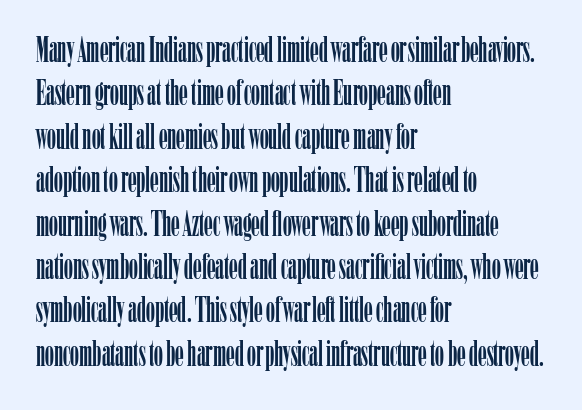
The image shows 35 px condensed serif type, upright; set left-aligned, line spacing 1.24x, normal letter spacing, not underlined; low stroke contrast and a medium x-height.
